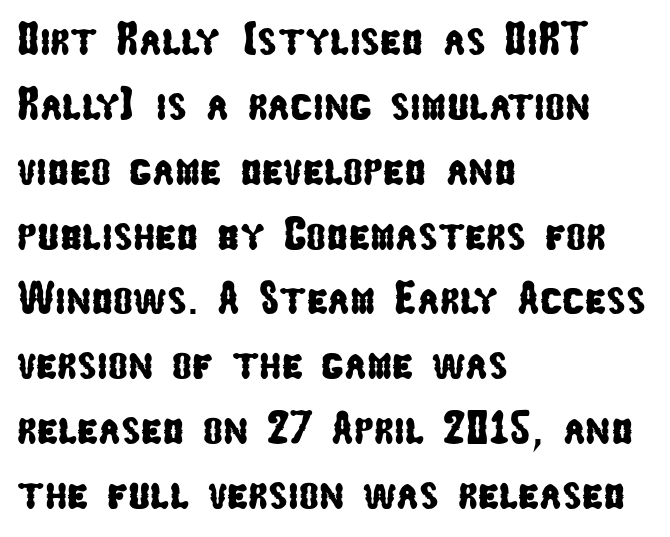
If you measured baseline to baseline, you'd find a middling distance. Underline: absent. Here the glyphs are tracked normally, forming tight word shapes. A sans-serif font was chosen for this passage. Do the characters align in a grid? No, the font is proportional. The paragraph has a hard left edge and a soft right edge.
